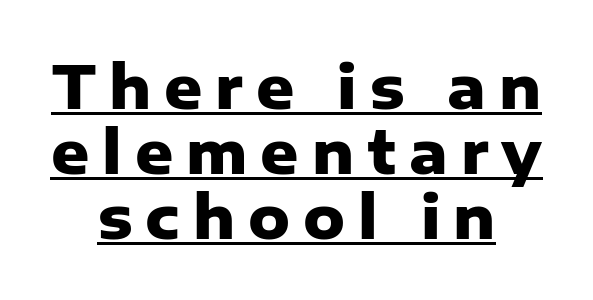
Nothing sits at the stroke ends, so this counts as sans-serif. Tall strokes in this sample are plumb rather than angled. Line starts and ends both wander, symmetrically. The rendering uses a small line-height, squeezing the rows. The rendering uses natural spacing where letterforms have individual widths. You'd pick this weight for a headline — it's a proper bold.
